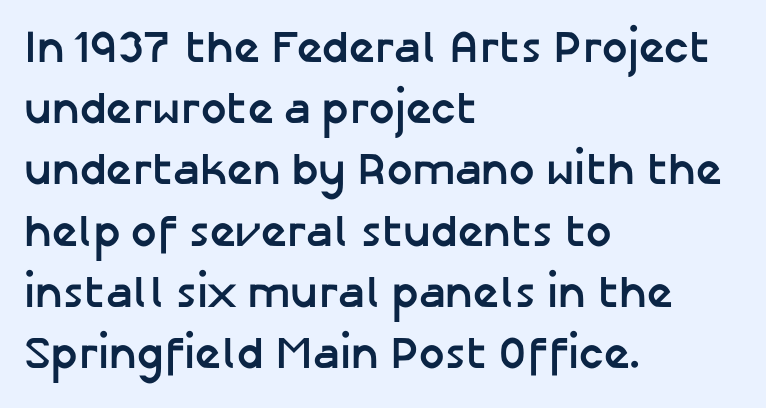
The rendering keeps characters at their native spacing. Glance below the letters and you will spot only blank space. The font is running at its bold setting. In terms of posture, this sample is upright.
